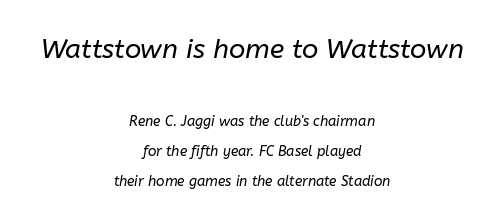
Heft: none added — not bold. Casual observation: everything's sitting right in the middle. It's the slanting kind of type. Students, note that the glyphs here touch the page at normal intervals. Block one is the big one; block two sits smaller underneath. Rule under the text: the space is simply empty.
